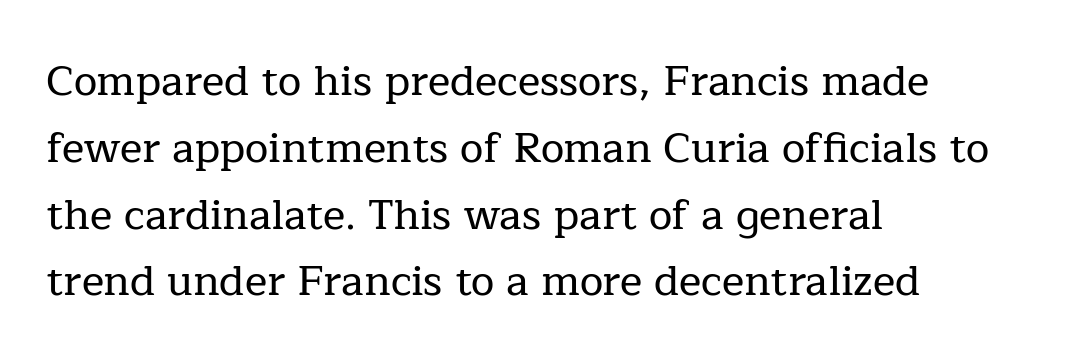
The image shows 42 px serif type, upright; set left-aligned, normal line spacing (1.59x), normal letter spacing, not underlined; low stroke contrast and a medium x-height.
